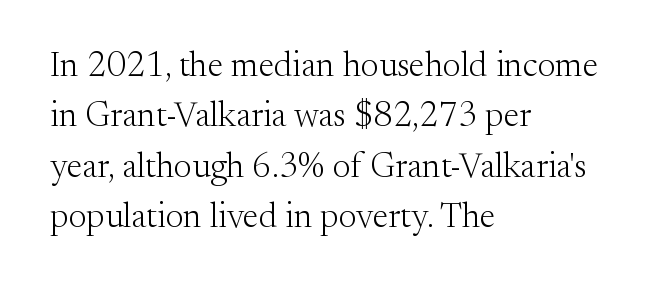
{"serif": "yes", "italic": "no", "bold": "no", "weight": "light", "width": "normal", "stroke_contrast": "medium", "x_height": "small", "monospaced": "no", "underline": "no", "align": "left", "line_spacing": "normal", "line_spacing_ratio": 1.44, "letter_spacing": "normal", "letter_spacing_em": 0.0, "glyph_px": 35}
